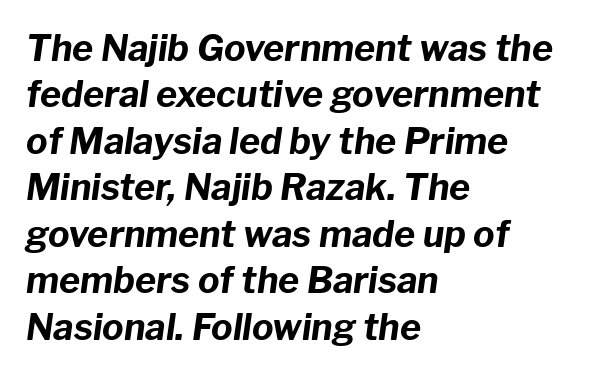
The image shows 36 px bold type, italic (leaning right); set left-aligned, normal line spacing (1.29x), normal letter spacing, not underlined; low stroke contrast and a medium x-height.
